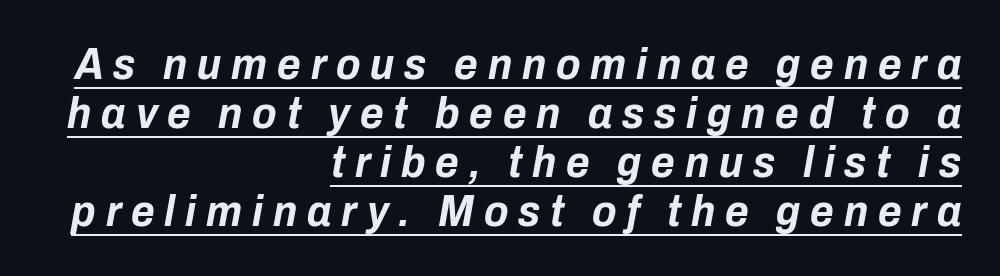
The image shows 45 px bold, condensed type, italic (leaning right); set right-aligned, tight line spacing (1.09x), unusually wide letter spacing (+0.22 em), underlined; low stroke contrast and a medium x-height.
